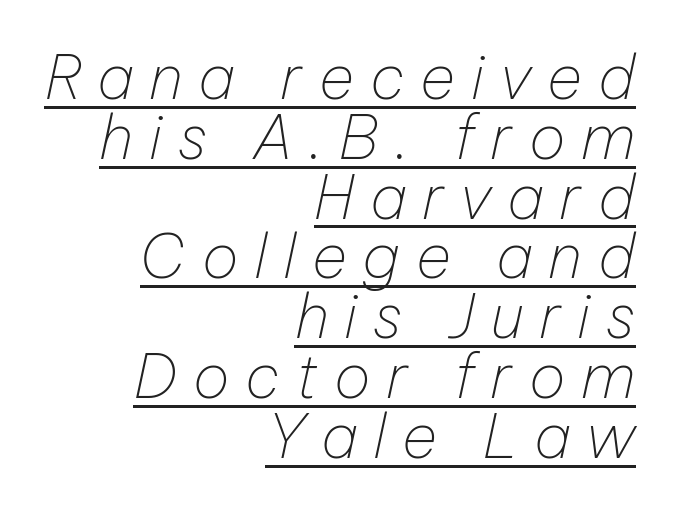
{"italic": "yes", "lean": "right", "slant_degrees": 12, "bold": "no", "weight": "thin", "width": "normal", "stroke_contrast": "low", "x_height": "medium", "monospaced": "no", "underline": "yes", "align": "right", "line_spacing": "tight", "line_spacing_ratio": 0.98, "letter_spacing": "wide", "letter_spacing_em": 0.26, "glyph_px": 61}
